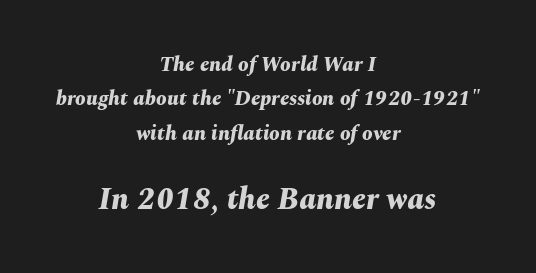
Emphasis-style slanted type is in use. Honestly, the row spacing looks completely unremarkable. The letterforms sit shoulder to shoulder at normal distance. Compare the two chunks: the lower has the greater cap height.
